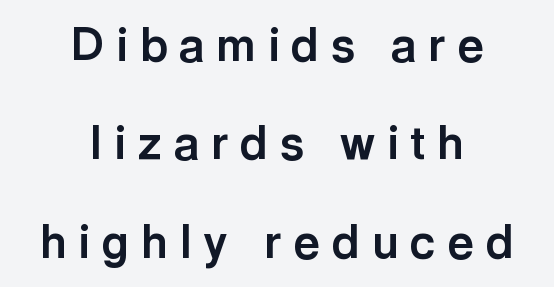
Q: Is the text bold? A: Yes.
Q: Is the text italic (slanted)? A: No, it is upright.
Q: Is the typeface a serif or a sans-serif typeface? A: Sans-serif.
Q: Is the text underlined? A: No.
Q: How is the paragraph aligned? A: Centered.
Q: Is the spacing between letters normal or unusually wide? A: Unusually wide.
Q: Is the spacing between lines tight, normal or loose? A: Loose.
Q: Width (condensed, normal, or wide)? A: Normal.
Q: x-height? A: Medium.
Q: Monospaced? A: No.
